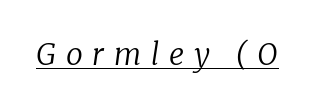
Q: Is the text bold? A: No.
Q: Is the text italic (slanted)? A: Yes, it leans right by about 8 degrees.
Q: Is the typeface a serif or a sans-serif typeface? A: Serif.
Q: Is the text underlined? A: Yes.
Q: Is the spacing between letters normal or unusually wide? A: Unusually wide.
Q: Width (condensed, normal, or wide)? A: Normal.
Q: Stroke contrast? A: Low.
Q: x-height? A: Medium.
Q: Monospaced? A: No.
